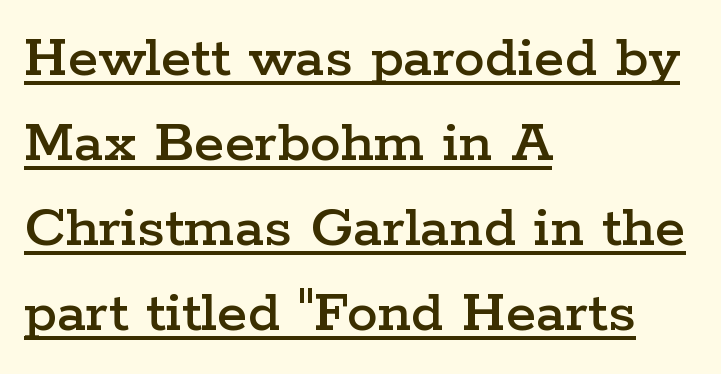
{"serif": "yes", "italic": "no", "width": "wide", "stroke_contrast": "low", "x_height": "medium", "monospaced": "no", "underline": "yes", "align": "left", "line_spacing": "normal", "line_spacing_ratio": 1.37, "letter_spacing": "normal", "letter_spacing_em": 0.0, "glyph_px": 62}
